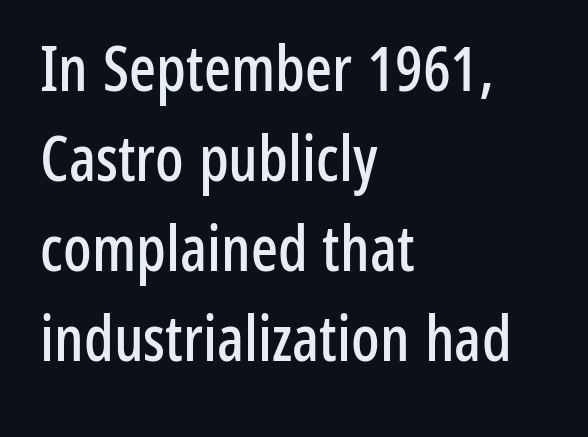
The image shows 63 px condensed sans-serif type, upright; set left-aligned, normal line spacing (1.43x), normal letter spacing, not underlined; low stroke contrast and a medium x-height.
